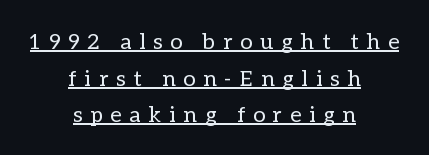
How are the letters spaced? Widely, with obvious added tracking. A roman cut, with each character standing at attention. Successive baselines arrive at the customary interval. The string is rendered with underlining switched on. Typeset on center — no edge is straight. Is this a heavy cut? Hardly; it is regular or lighter.
